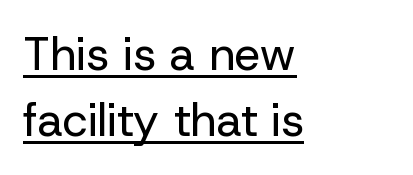
{"serif": "no", "italic": "no", "bold": "no", "weight": "regular", "width": "normal", "stroke_contrast": "low", "x_height": "medium", "monospaced": "no", "underline": "yes", "align": "left", "line_spacing": "normal", "line_spacing_ratio": 1.44, "letter_spacing": "normal", "letter_spacing_em": 0.0, "glyph_px": 46}
